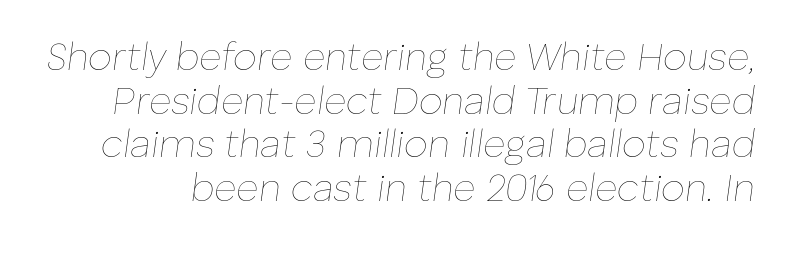
Q: Is the text bold? A: No.
Q: Is the text italic (slanted)? A: Yes, it leans right by about 8 degrees.
Q: Is the text underlined? A: No.
Q: Is the spacing between letters normal or unusually wide? A: Normal.
Q: Is the spacing between lines tight, normal or loose? A: Tight.
Q: Width (condensed, normal, or wide)? A: Normal.
Q: Stroke contrast? A: Low.
Q: x-height? A: Medium.
Q: Monospaced? A: No.
